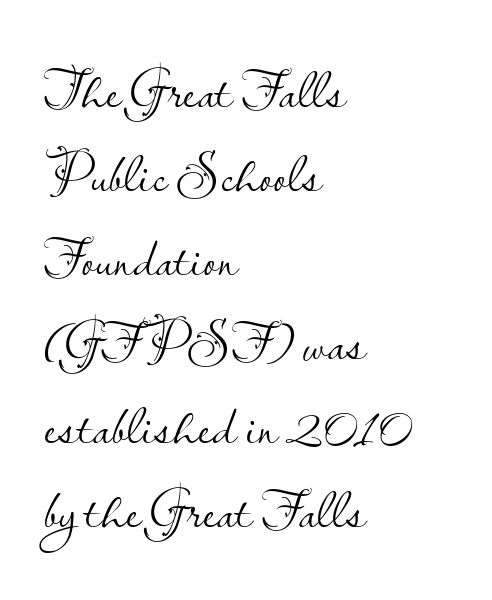
{"serif": "no", "bold": "no", "weight": "light", "width": "normal", "stroke_contrast": "low", "x_height": "small", "monospaced": "no", "underline": "no", "align": "left", "line_spacing": "normal", "line_spacing_ratio": 1.45, "letter_spacing": "normal", "letter_spacing_em": 0.0, "glyph_px": 58}
